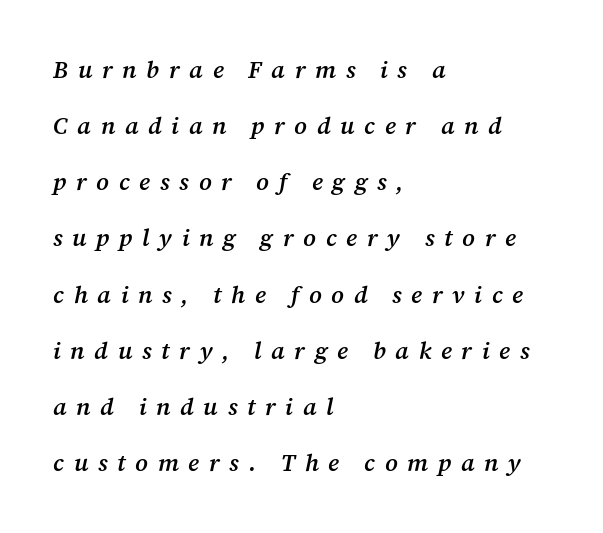
The image shows 24 px text type, italic (leaning right); set left-aligned, loose line spacing (2.34x), unusually wide letter spacing (+0.4 em), not underlined.
